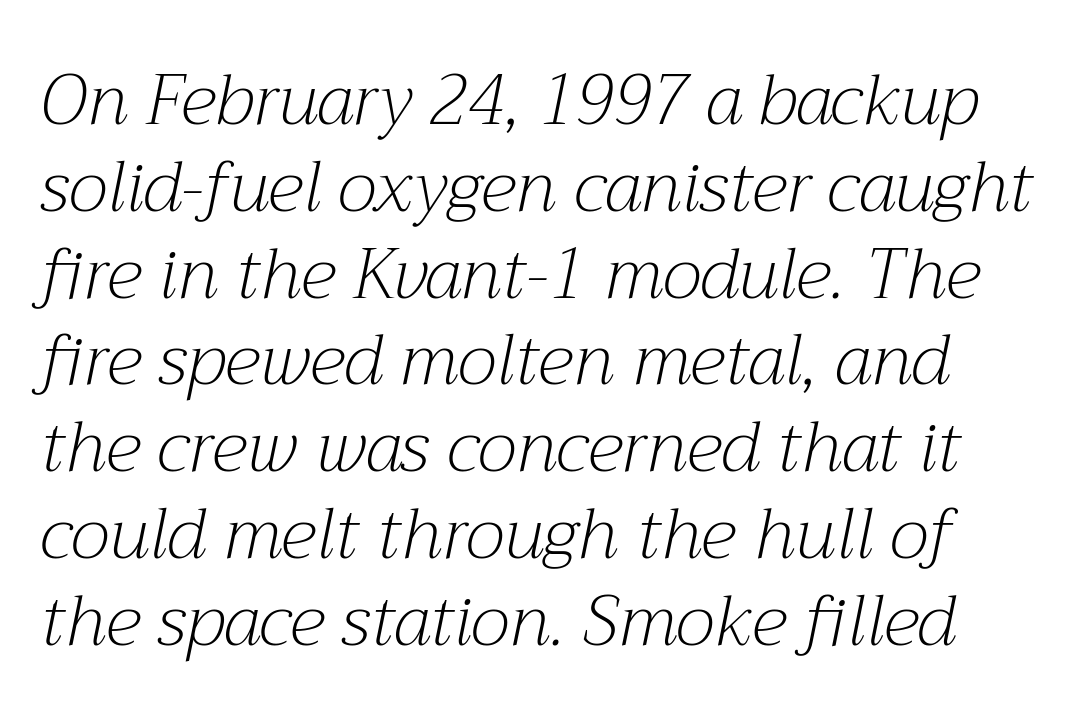
Q: Is the text bold? A: No.
Q: Is the text italic (slanted)? A: Yes, it leans right by about 12 degrees.
Q: Is the typeface a serif or a sans-serif typeface? A: Serif.
Q: Is the text underlined? A: No.
Q: Is the spacing between letters normal or unusually wide? A: Normal.
Q: Width (condensed, normal, or wide)? A: Normal.
Q: Stroke contrast? A: Medium.
Q: x-height? A: Medium.
Q: Monospaced? A: No.
